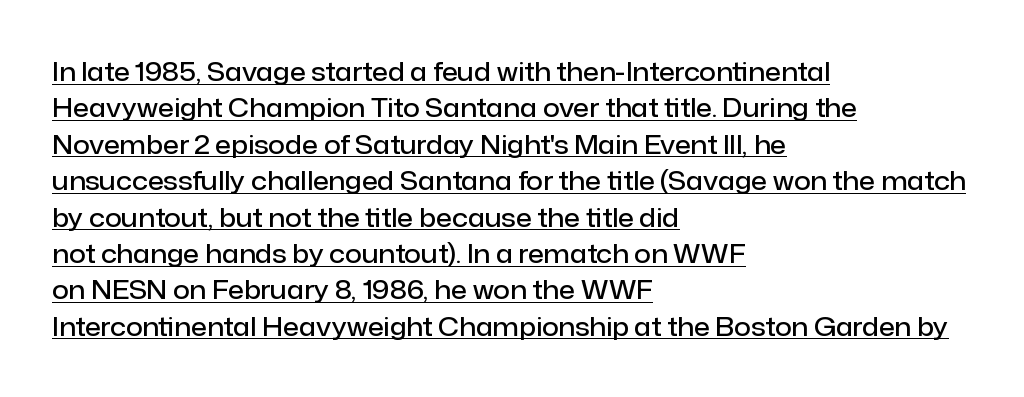
Q: Is the text bold? A: Semi-bold.
Q: Is the text italic (slanted)? A: No, it is upright.
Q: Is the text underlined? A: Yes.
Q: How is the paragraph aligned? A: Left-aligned.
Q: Is the spacing between letters normal or unusually wide? A: Normal.
Q: Is the spacing between lines tight, normal or loose? A: Normal.
